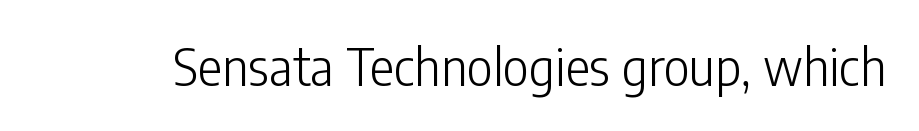
The image shows 51 px light, condensed sans-serif type, upright; set normal letter spacing, not underlined; low stroke contrast and a medium x-height.
